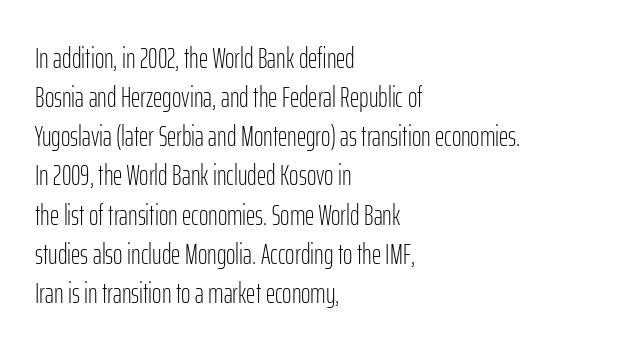
The image shows 29 px light, condensed sans-serif type, upright; set left-aligned, normal line spacing (1.35x), normal letter spacing, not underlined; low stroke contrast and a medium x-height.
